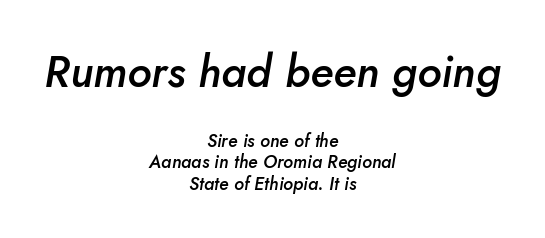
{"italic": "yes", "lean": "right", "slant_degrees": 10, "bold": "semi", "weight": "semibold", "width": "normal", "stroke_contrast": "low", "x_height": "small", "monospaced": "no", "underline": "no", "align": "center", "line_spacing_ratio": 1.18, "letter_spacing": "normal", "letter_spacing_em": 0.0, "larger_block": "first", "size_ratio": 2.44, "glyph_px": 44}
